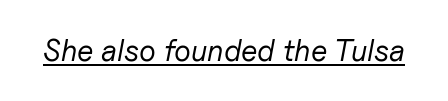
The image shows 30 px regular-weight type, italic (leaning right); set normal letter spacing, underlined; low stroke contrast and a medium x-height.
